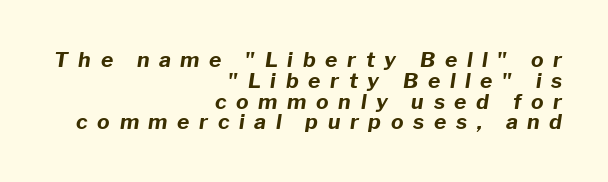
Quick note: interline space is minimal. There's an unmistakable incline to the writing here. The space directly below the letters is spotless. The font is running at its bold setting. This rendering uses right alignment, leaving the left contour irregular.
